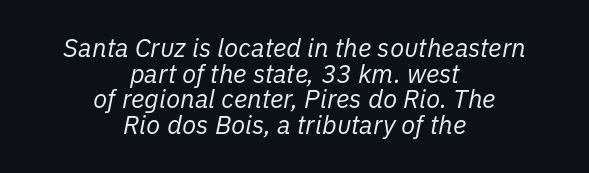
The image shows 26 px text type, italic (leaning right); set centered, tight line spacing (0.99x), normal letter spacing, not underlined.
